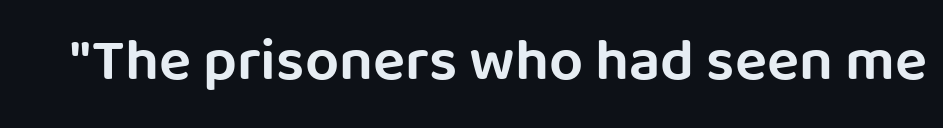
Spacing verdict: proportional, widths tailored to each character. Serifs: no, the terminals of the letterforms are clean. Between one letter and the next there's only the usual sliver of space. Has an underline been added? It has not. The lettering holds an erect, upright posture throughout.
